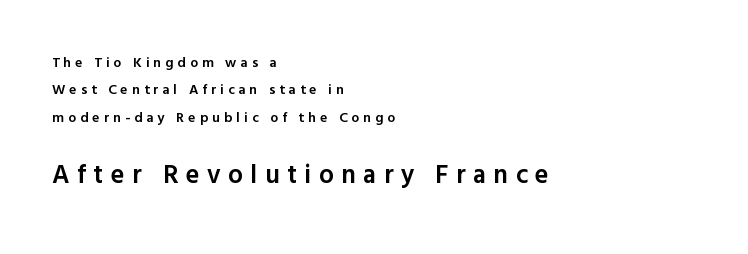
The image shows 26 px text type, upright; set left-aligned, loose line spacing (1.96x), unusually wide letter spacing (+0.29 em), not underlined; the second (bottom) block is 1.86x larger.
